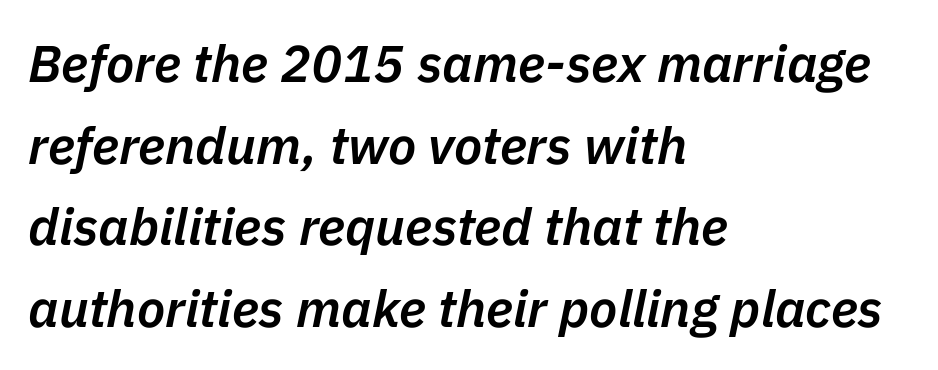
The image shows 52 px semibold type, italic (leaning right); set left-aligned, normal line spacing (1.57x), normal letter spacing, not underlined; low stroke contrast and a medium x-height.
